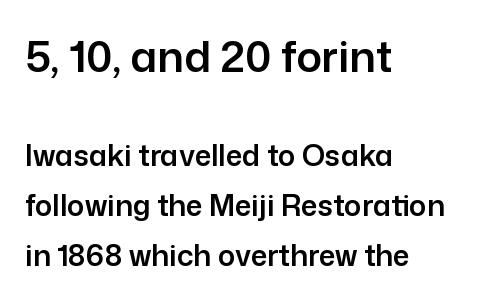
Q: Is the text italic (slanted)? A: No, it is upright.
Q: Is the typeface a serif or a sans-serif typeface? A: Sans-serif.
Q: Is the text underlined? A: No.
Q: How is the paragraph aligned? A: Left-aligned.
Q: Is the spacing between letters normal or unusually wide? A: Normal.
Q: Which block of text is set in a larger size, the first (top) or the second (bottom)? A: The first (top) one.
Q: Width (condensed, normal, or wide)? A: Normal.
Q: Stroke contrast? A: Low.
Q: x-height? A: Medium.
Q: Monospaced? A: No.
